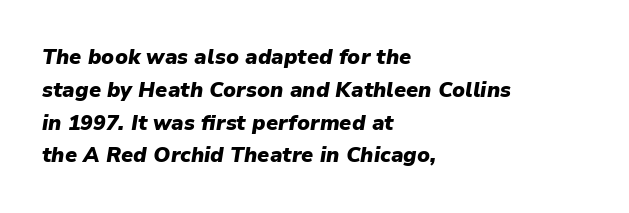
The image shows 21 px bold type, italic (leaning right); set left-aligned, normal line spacing (1.56x), normal letter spacing, not underlined.
